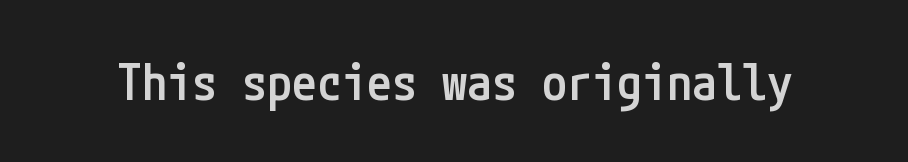
{"serif": "no", "italic": "no", "bold": "semi", "weight": "semibold", "width": "condensed", "stroke_contrast": "low", "x_height": "medium", "underline": "no", "letter_spacing": "normal", "letter_spacing_em": 0.0, "glyph_px": 50}
